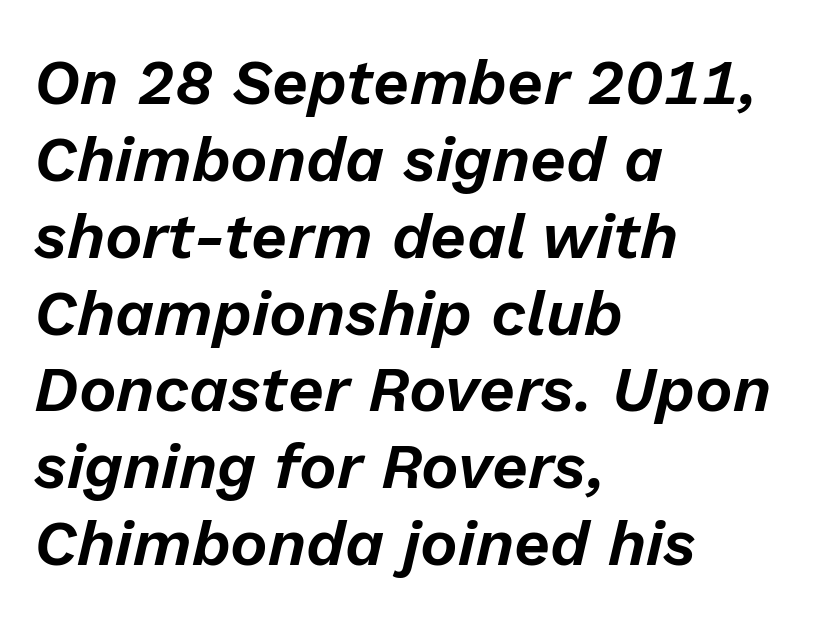
{"italic": "yes", "lean": "right", "slant_degrees": 13, "width": "normal", "stroke_contrast": "low", "x_height": "medium", "monospaced": "no", "underline": "no", "align": "left", "line_spacing_ratio": 1.22, "letter_spacing": "normal", "letter_spacing_em": 0.0, "glyph_px": 63}
